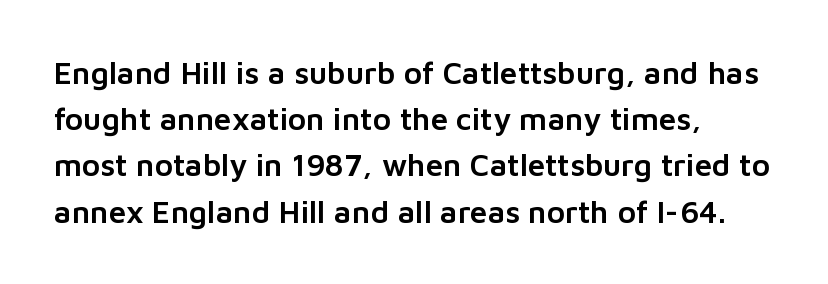
The designer went with a sans here, leaving each stem footless. Summary of vertical rhythm: regular, with standard interline spacing. There is no visible air inserted between adjacent glyphs. Here the designer chose a conventional face with non-uniform glyph widths. Where is the straight margin? On the left.
